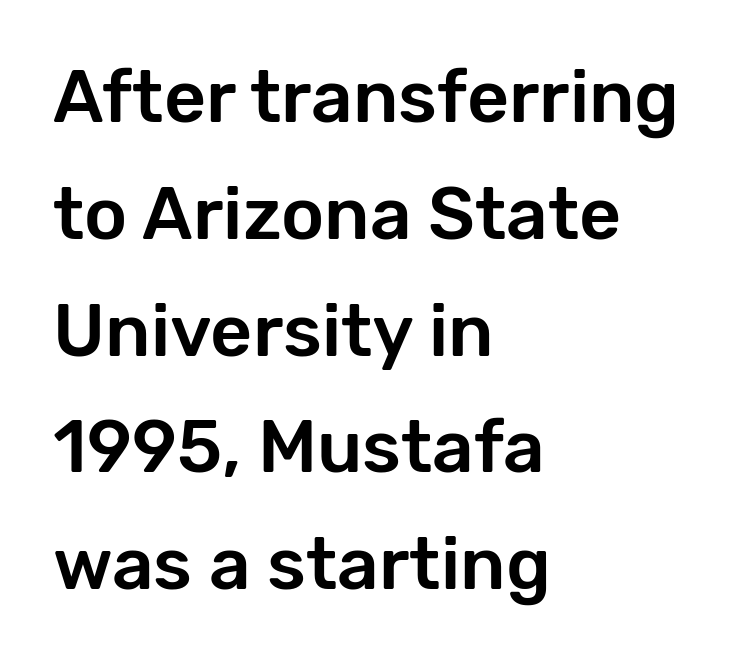
Do the letters lean? They stand straight. Each line starts at the same left margin while the right side varies. The face used here is rendered with its standard letterfit. The strip under each line holds only bare page.
